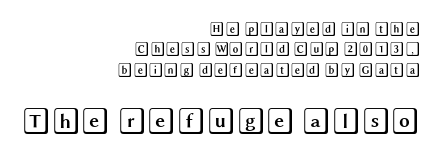
The space directly below the letters is spotless. The block of text has a typical density, with ordinary space between rows. Layout note: lines flush right. The block sitting lower on the canvas is the one with enlarged characters. A roman cut, with each character standing at attention.
